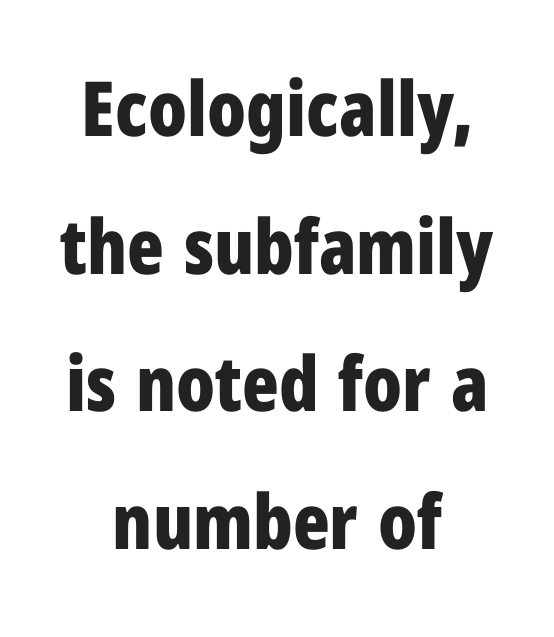
Is there any slant? The stems are plumb. The letterforms sit shoulder to shoulder at normal distance. These lines are composed in type without serifs. The face used here has the dense, thick strokes of a bold. The glyphs are unaccompanied by any horizontal stroke below them.
